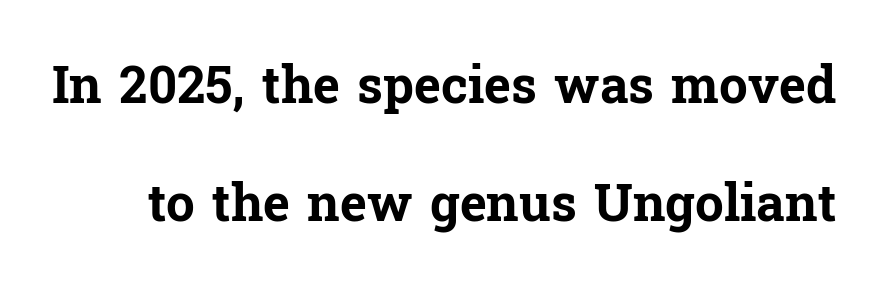
{"serif": "yes", "italic": "no", "bold": "yes", "weight": "bold", "width": "normal", "stroke_contrast": "low", "x_height": "medium", "monospaced": "no", "underline": "no", "line_spacing": "loose", "line_spacing_ratio": 2.32, "letter_spacing": "normal", "letter_spacing_em": 0.0, "glyph_px": 51}
